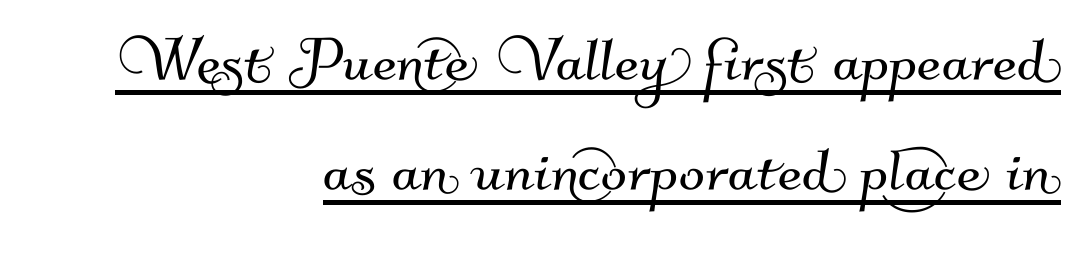
{"serif": "no", "width": "normal", "stroke_contrast": "medium", "x_height": "small", "monospaced": "no", "underline": "yes", "align": "right", "line_spacing": "normal", "line_spacing_ratio": 1.43, "letter_spacing": "normal", "letter_spacing_em": 0.0, "glyph_px": 77}
